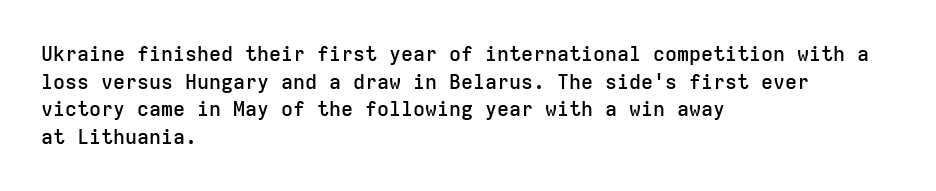
The rendering uses a moderate line-height, typical for paragraphs. Here the glyphs are tracked normally, forming tight word shapes. The lines are quadded left. Has an underline been added? It has not. The font is running at a semibold setting, under full bold.
